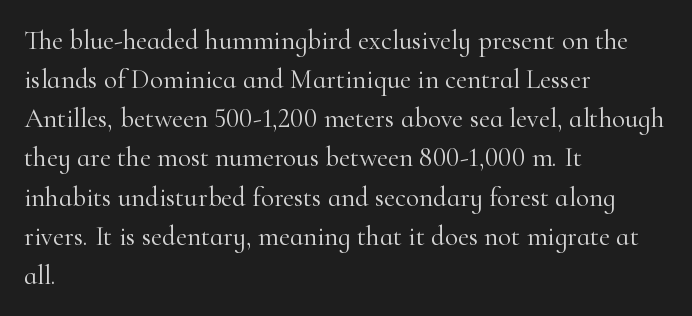
Default kerning and tracking; the words read as compact shapes. No heavy texture on the line: the type isn't bold. A roman cut, with each character standing at attention. Notice how the passage keeps a crisp vertical edge on the left only. Bare-footed words on every line.
